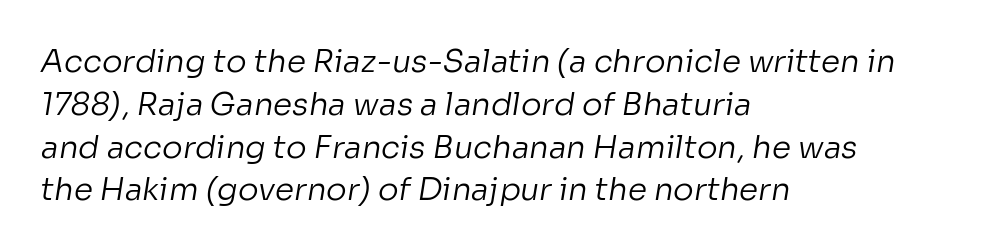
{"serif": "no", "bold": "no", "weight": "regular", "width": "normal", "stroke_contrast": "low", "x_height": "medium", "monospaced": "no", "underline": "no", "align": "left", "line_spacing": "normal", "line_spacing_ratio": 1.38, "letter_spacing": "normal", "letter_spacing_em": 0.0, "glyph_px": 31}
